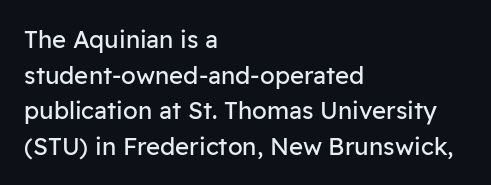
Q: Is the text bold? A: No.
Q: Is the text italic (slanted)? A: No, it is upright.
Q: Is the text underlined? A: No.
Q: How is the paragraph aligned? A: Left-aligned.
Q: Is the spacing between letters normal or unusually wide? A: Normal.
Q: Is the spacing between lines tight, normal or loose? A: Normal.
